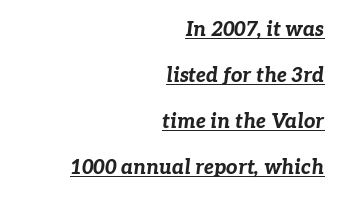
Q: Is the text bold? A: Yes.
Q: Is the text italic (slanted)? A: Yes, it leans right by about 7 degrees.
Q: Is the text underlined? A: Yes.
Q: How is the paragraph aligned? A: Right-aligned.
Q: Is the spacing between letters normal or unusually wide? A: Normal.
Q: Is the spacing between lines tight, normal or loose? A: Loose.
